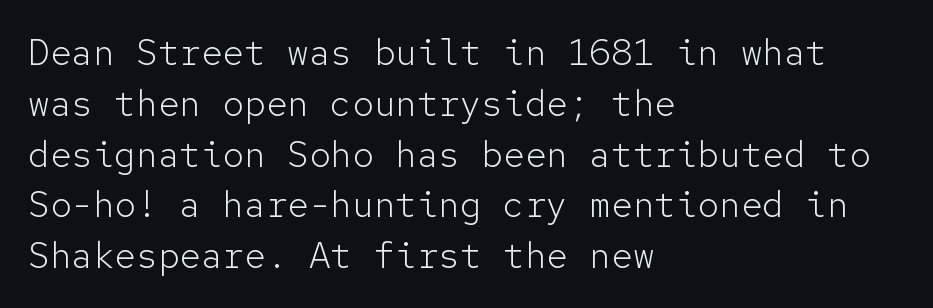
Q: Is the text bold? A: No.
Q: Is the text italic (slanted)? A: No, it is upright.
Q: Is the typeface a serif or a sans-serif typeface? A: Sans-serif.
Q: Is the text underlined? A: No.
Q: How is the paragraph aligned? A: Left-aligned.
Q: Is the spacing between letters normal or unusually wide? A: Normal.
Q: Is the spacing between lines tight, normal or loose? A: Normal.
Q: Width (condensed, normal, or wide)? A: Normal.
Q: Stroke contrast? A: Low.
Q: x-height? A: Medium.
Q: Monospaced? A: Yes.
